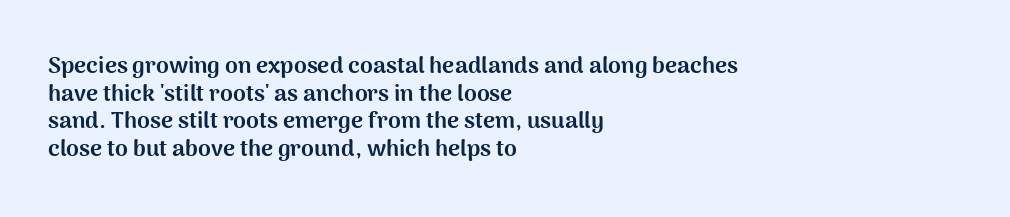
{"italic": "no", "bold": "yes", "underline": "no", "align": "left", "line_spacing_ratio": 1.2, "letter_spacing": "normal", "letter_spacing_em": 0.0, "glyph_px": 23}
